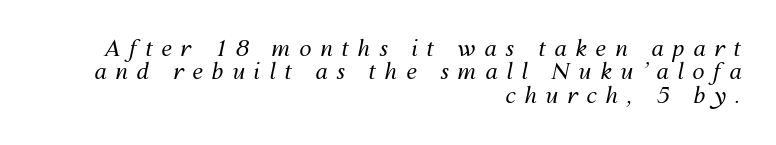
The image shows 22 px text type, italic (leaning right); set right-aligned, tight line spacing (1.06x), unusually wide letter spacing (+0.39 em), not underlined.
